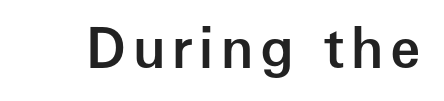
{"serif": "no", "italic": "no", "bold": "semi", "weight": "semibold", "width": "normal", "stroke_contrast": "low", "x_height": "medium", "monospaced": "no", "underline": "no", "glyph_px": 55}
